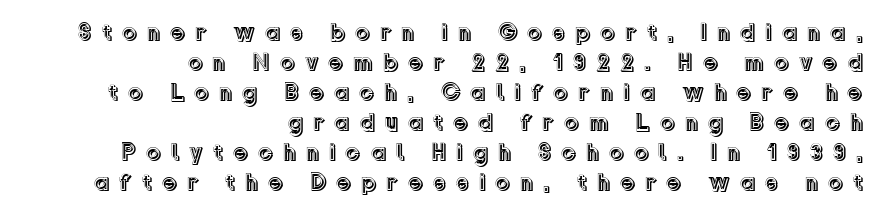
The image shows 24 px text type, upright; set right-aligned, normal line spacing (1.25x), unusually wide letter spacing (+0.4 em), not underlined.
